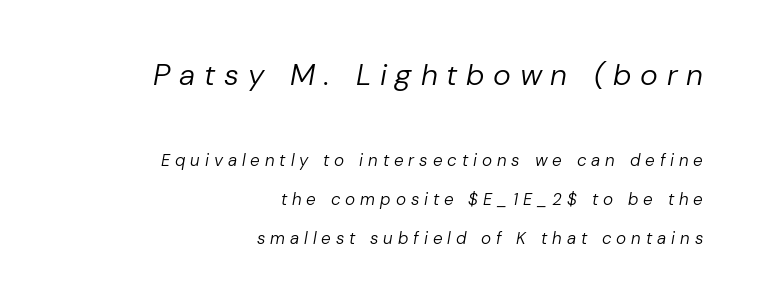
Q: Is the text bold? A: No.
Q: Is the text italic (slanted)? A: Yes, it leans right by about 10 degrees.
Q: Is the text underlined? A: No.
Q: How is the paragraph aligned? A: Right-aligned.
Q: Is the spacing between letters normal or unusually wide? A: Unusually wide.
Q: Is the spacing between lines tight, normal or loose? A: Loose.
Q: Which block of text is set in a larger size, the first (top) or the second (bottom)? A: The first (top) one.
Q: Width (condensed, normal, or wide)? A: Normal.
Q: Stroke contrast? A: Low.
Q: x-height? A: Medium.
Q: Monospaced? A: No.
